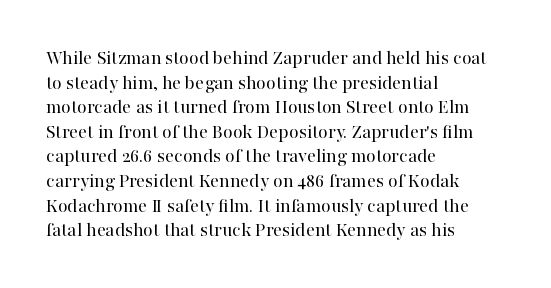
Casual observation: everything's shoved over to the left. This is not heavy type; no bold has been used. Italic? Not at all — the glyphs are vertical. The space beneath each line is pristine and unruled. No extra tracking has been applied to these lines.
